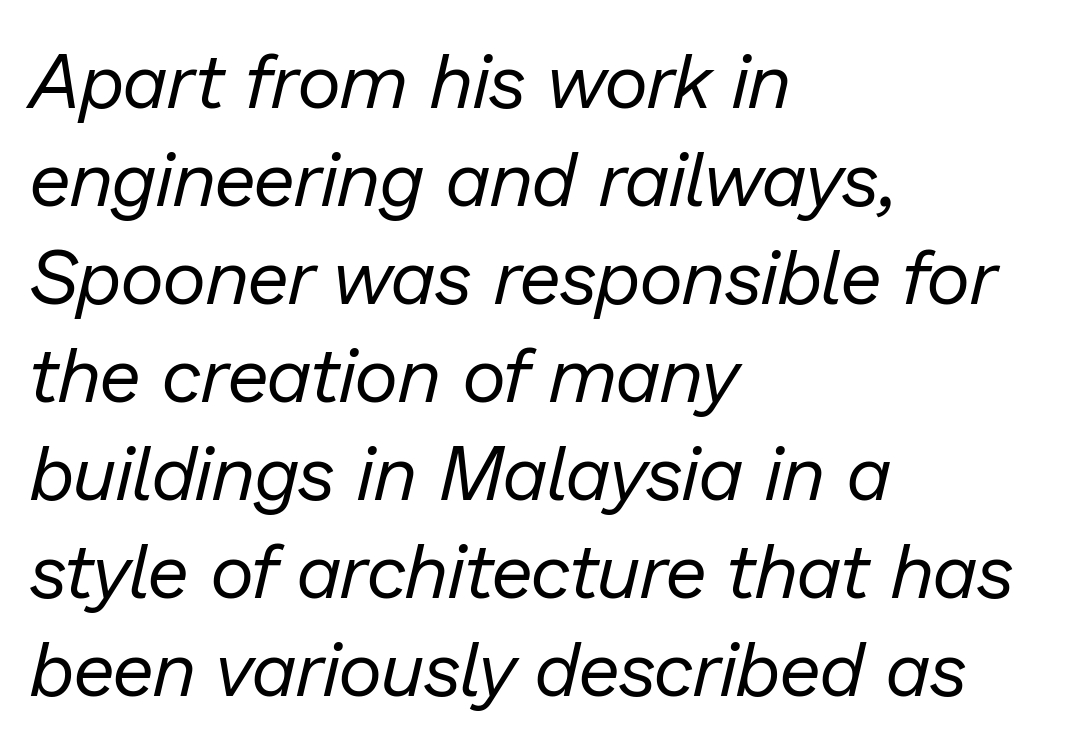
Q: Is the text bold? A: No.
Q: Is the text italic (slanted)? A: Yes, it leans right by about 13 degrees.
Q: Is the text underlined? A: No.
Q: How is the paragraph aligned? A: Left-aligned.
Q: Is the spacing between letters normal or unusually wide? A: Normal.
Q: Is the spacing between lines tight, normal or loose? A: Normal.
Q: Width (condensed, normal, or wide)? A: Normal.
Q: Stroke contrast? A: Low.
Q: x-height? A: Medium.
Q: Monospaced? A: No.
